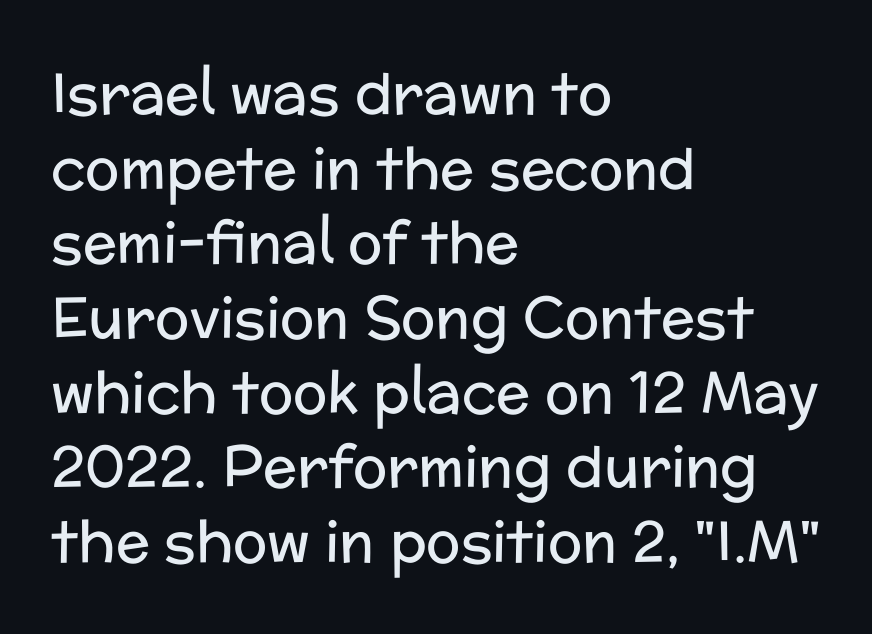
{"serif": "no", "italic": "no", "bold": "no", "weight": "regular", "width": "normal", "stroke_contrast": "low", "x_height": "medium", "monospaced": "no", "underline": "no", "align": "left", "line_spacing": "normal", "line_spacing_ratio": 1.31, "letter_spacing": "normal", "letter_spacing_em": 0.0, "glyph_px": 57}
